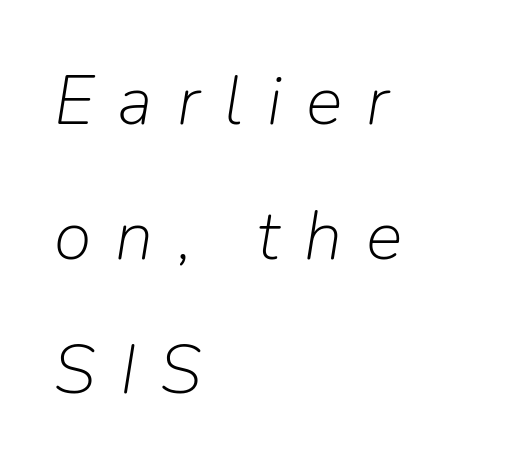
Q: Is the text bold? A: No.
Q: Is the text italic (slanted)? A: Yes, it leans right by about 9 degrees.
Q: Is the text underlined? A: No.
Q: How is the paragraph aligned? A: Left-aligned.
Q: Is the spacing between letters normal or unusually wide? A: Unusually wide.
Q: Is the spacing between lines tight, normal or loose? A: Loose.
Q: Width (condensed, normal, or wide)? A: Normal.
Q: Stroke contrast? A: Low.
Q: x-height? A: Medium.
Q: Monospaced? A: No.
